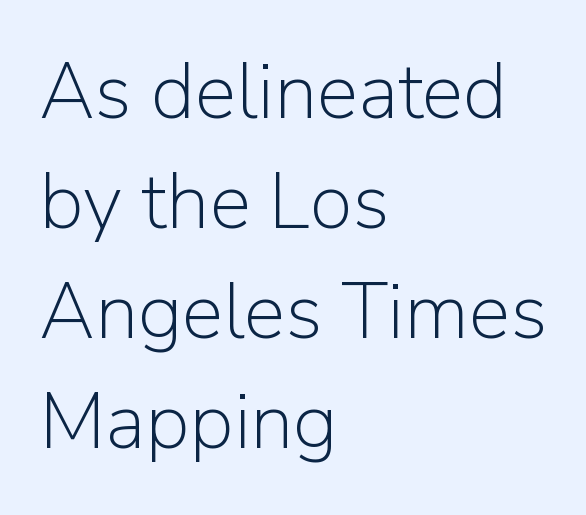
The strokes carry an ordinary text weight at most. Each line starts at the same left margin while the right side varies. The glyphs are unaccompanied by any horizontal stroke below them. You can tell it's not italic because the verticals are truly vertical. The passage shown is typed in a proportional face where columns would drift.
